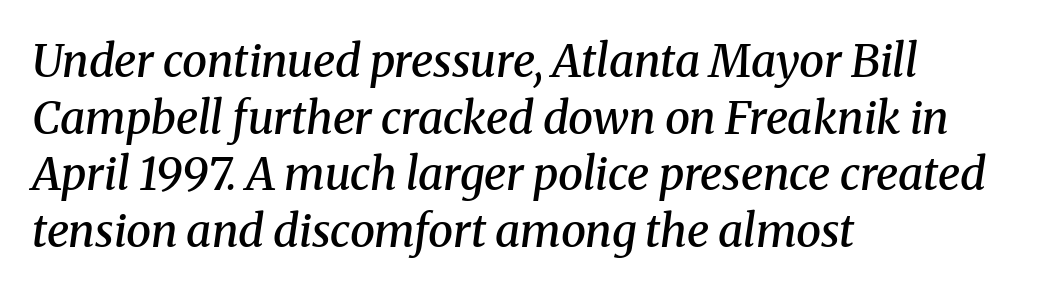
Q: Is the text bold? A: Semi-bold.
Q: Is the text italic (slanted)? A: Yes, it leans right by about 8 degrees.
Q: Is the typeface a serif or a sans-serif typeface? A: Serif.
Q: Is the text underlined? A: No.
Q: How is the paragraph aligned? A: Left-aligned.
Q: Is the spacing between letters normal or unusually wide? A: Normal.
Q: Is the spacing between lines tight, normal or loose? A: Normal.
Q: Width (condensed, normal, or wide)? A: Normal.
Q: Stroke contrast? A: Medium.
Q: x-height? A: Medium.
Q: Monospaced? A: No.
